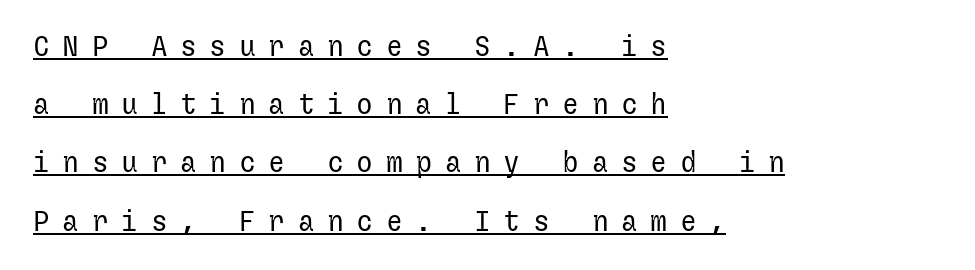
There is plenty of visible air inserted between adjacent glyphs. These lines stack with their left ends in a neat column. The cut favours lightness, reaching ordinary text weight at its darkest. The lettering stays uniformly vertical, giving the passage a roman look. Students, observe: this is what heavily led, spacious text looks like. Each line of the rendering has a horizontal stroke beneath the glyphs.
